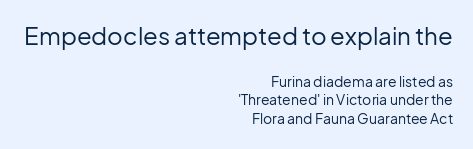
The image shows 24 px text type, upright; set right-aligned, normal line spacing (1.35x), normal letter spacing, not underlined; the first (top) block is 1.71x larger.
